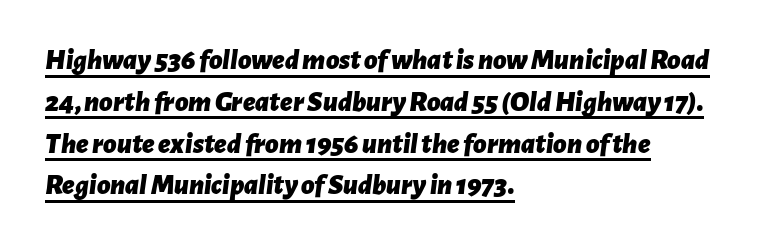
The image shows 29 px bold type, italic (leaning right); set left-aligned, normal line spacing (1.44x), normal letter spacing, underlined; low stroke contrast and a medium x-height.
